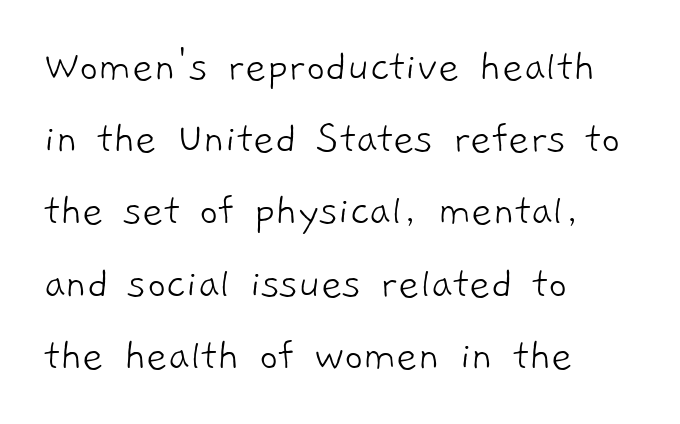
{"serif": "no", "bold": "no", "weight": "light", "width": "normal", "stroke_contrast": "low", "x_height": "medium", "monospaced": "no", "underline": "no", "align": "left", "line_spacing": "normal", "line_spacing_ratio": 1.57, "letter_spacing": "normal", "letter_spacing_em": 0.0, "glyph_px": 46}
